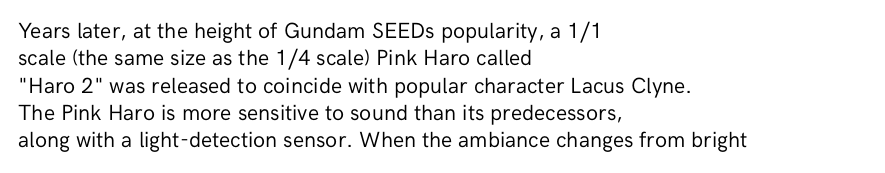
The image shows 22 px text type, upright; set left-aligned, line spacing 1.24x, normal letter spacing, not underlined.
